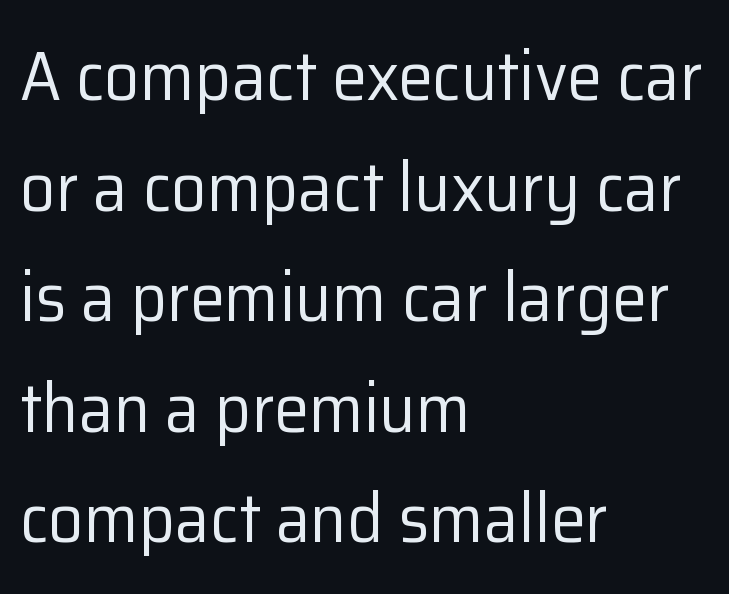
The image shows 70 px regular-weight sans-serif type, upright; set left-aligned, normal line spacing (1.58x), normal letter spacing, not underlined; low stroke contrast and a medium x-height.
